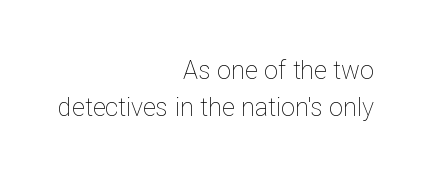
Notice how the stems are strictly vertical — no italics here. Does the leading feel generous? No, just average. The cut favours lightness, reaching ordinary text weight at its darkest. No extra tracking has been applied to these lines.
